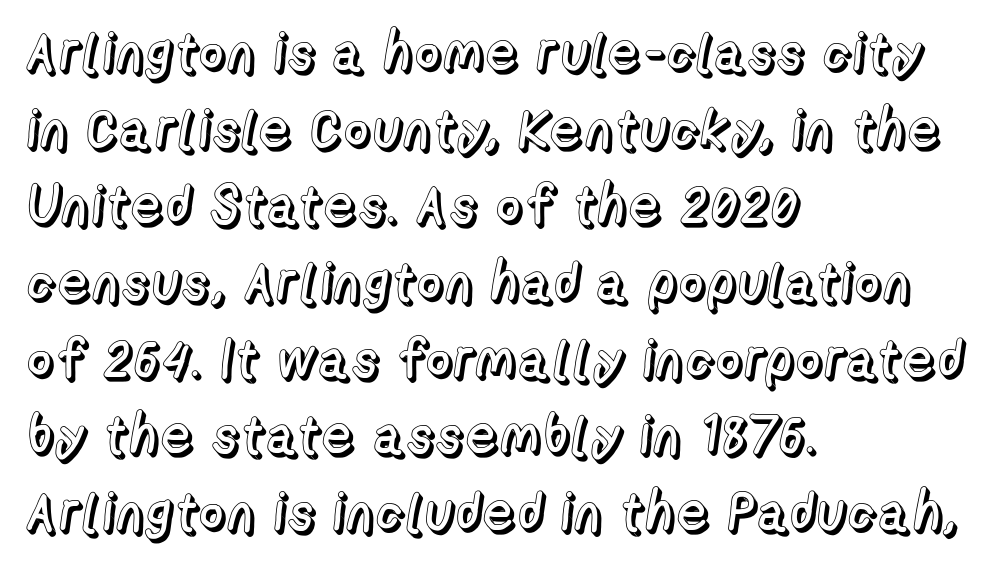
The image shows 54 px text type; set left-aligned, normal line spacing (1.42x), normal letter spacing, not underlined; a medium x-height.
